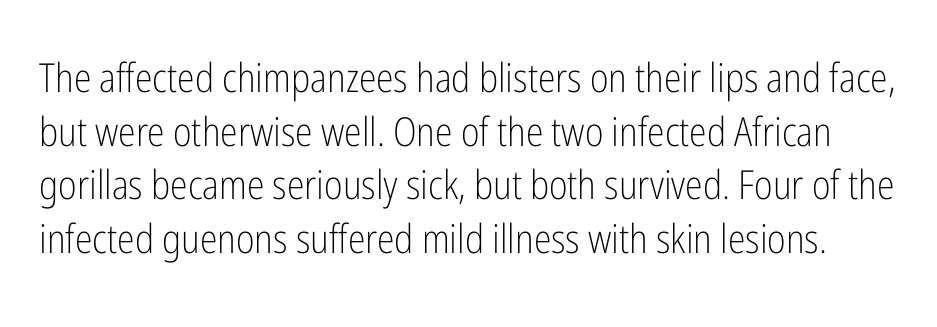
Anything drawn beneath the words? Only blank space. Letterform terminals end flat and unadorned throughout the passage. In terms of letterspacing, this is plain default setting. Nope, not italic — everything's standing straight. Counters stay open thanks to moderate or lighter strokes.
